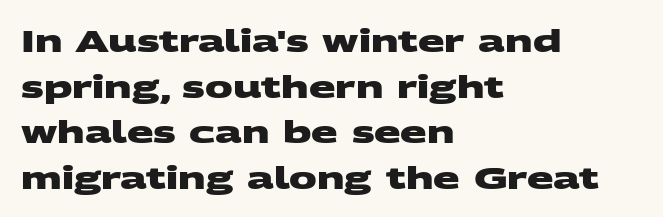
Q: Is the text bold? A: Yes.
Q: Is the typeface a serif or a sans-serif typeface? A: Sans-serif.
Q: Is the text underlined? A: No.
Q: How is the paragraph aligned? A: Left-aligned.
Q: Is the spacing between letters normal or unusually wide? A: Normal.
Q: Is the spacing between lines tight, normal or loose? A: Normal.
Q: Width (condensed, normal, or wide)? A: Wide.
Q: Stroke contrast? A: Medium.
Q: x-height? A: Large.
Q: Monospaced? A: No.
